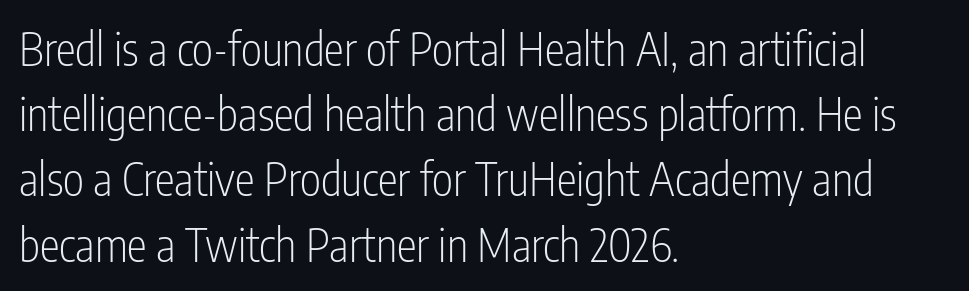
The image shows 45 px light, condensed sans-serif type, upright; set left-aligned, normal line spacing (1.45x), normal letter spacing, not underlined; low stroke contrast and a medium x-height.
